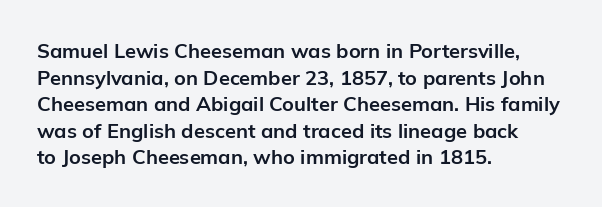
The image shows 20 px bold type, upright; set left-aligned, normal line spacing (1.33x), normal letter spacing, not underlined.
